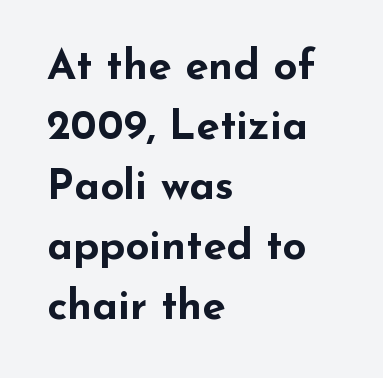
{"serif": "no", "italic": "no", "bold": "yes", "weight": "bold", "width": "wide", "stroke_contrast": "low", "x_height": "small", "monospaced": "no", "underline": "no", "align": "left", "line_spacing": "normal", "line_spacing_ratio": 1.43, "letter_spacing": "normal", "letter_spacing_em": 0.0, "glyph_px": 42}
